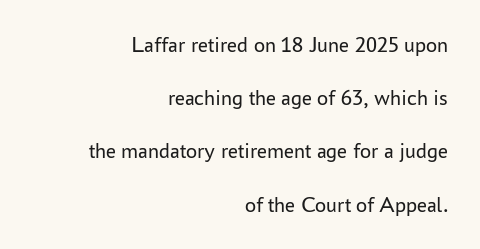
Q: Is the text bold? A: No.
Q: Is the text italic (slanted)? A: No, it is upright.
Q: Is the text underlined? A: No.
Q: How is the paragraph aligned? A: Right-aligned.
Q: Is the spacing between letters normal or unusually wide? A: Normal.
Q: Is the spacing between lines tight, normal or loose? A: Loose.
